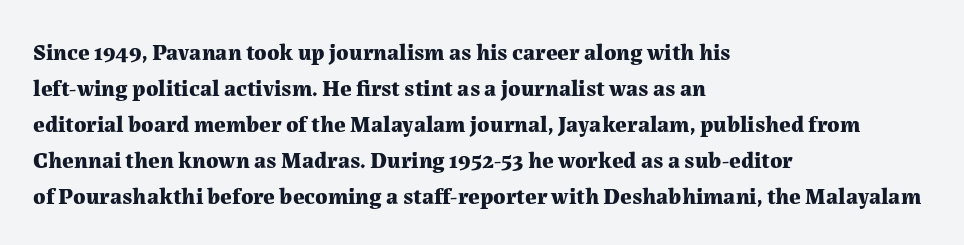
Q: Is the text bold? A: Yes.
Q: Is the text italic (slanted)? A: No, it is upright.
Q: Is the text underlined? A: No.
Q: How is the paragraph aligned? A: Left-aligned.
Q: Is the spacing between letters normal or unusually wide? A: Normal.
Q: Is the spacing between lines tight, normal or loose? A: Normal.
